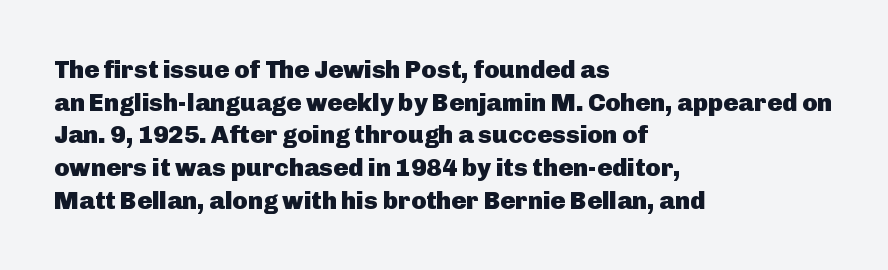
{"italic": "no", "bold": "yes", "underline": "no", "align": "left", "line_spacing": "normal", "line_spacing_ratio": 1.31, "letter_spacing": "normal", "letter_spacing_em": 0.0, "glyph_px": 25}
